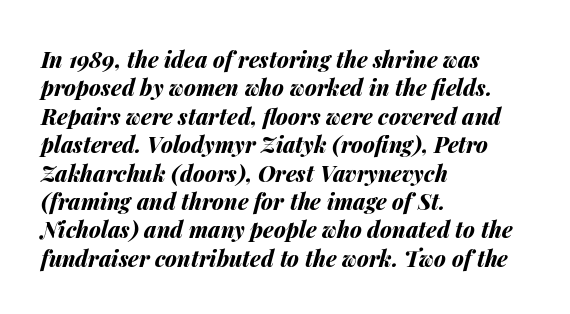
Q: Is the text bold? A: Yes.
Q: Is the text italic (slanted)? A: Yes, it leans right by about 14 degrees.
Q: Is the text underlined? A: No.
Q: How is the paragraph aligned? A: Left-aligned.
Q: Is the spacing between letters normal or unusually wide? A: Normal.
Q: Is the spacing between lines tight, normal or loose? A: Normal.
